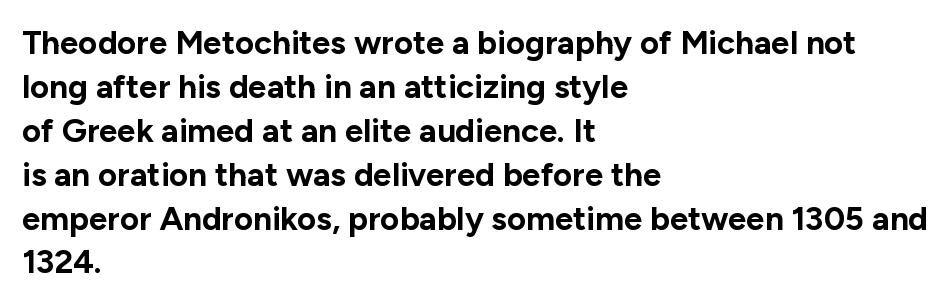
Q: Is the text bold? A: Yes.
Q: Is the text italic (slanted)? A: No, it is upright.
Q: Is the typeface a serif or a sans-serif typeface? A: Sans-serif.
Q: Is the text underlined? A: No.
Q: How is the paragraph aligned? A: Left-aligned.
Q: Is the spacing between letters normal or unusually wide? A: Normal.
Q: Is the spacing between lines tight, normal or loose? A: Normal.
Q: Width (condensed, normal, or wide)? A: Normal.
Q: Stroke contrast? A: Low.
Q: x-height? A: Medium.
Q: Monospaced? A: No.
